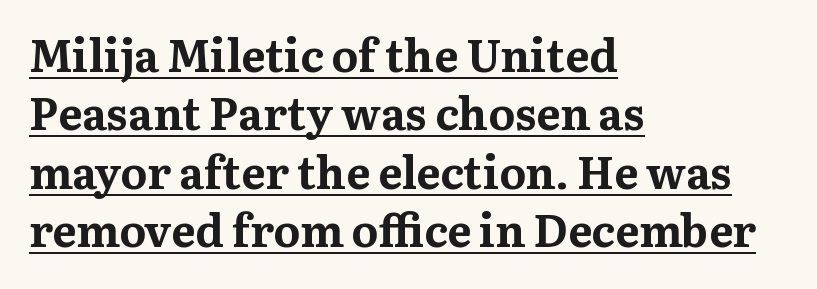
Q: Is the text bold? A: Yes.
Q: Is the text italic (slanted)? A: No, it is upright.
Q: Is the typeface a serif or a sans-serif typeface? A: Serif.
Q: Is the text underlined? A: Yes.
Q: How is the paragraph aligned? A: Left-aligned.
Q: Is the spacing between letters normal or unusually wide? A: Normal.
Q: Is the spacing between lines tight, normal or loose? A: Normal.
Q: Width (condensed, normal, or wide)? A: Normal.
Q: Stroke contrast? A: Medium.
Q: x-height? A: Medium.
Q: Monospaced? A: No.
